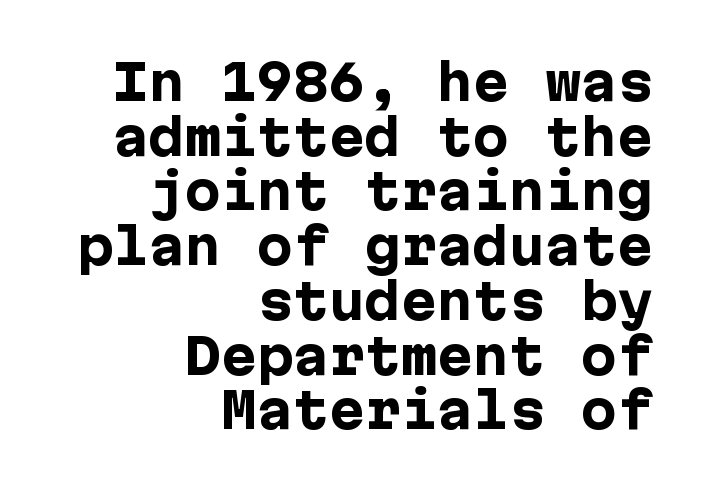
Reading down the block, your eye finds every line finishing at a fixed right position. Characters follow at the spacing the type designer built in. The lettering holds an erect, upright posture throughout. These lines huddle together more closely than default settings would place them. The rendering uses a bold face; every stroke is thick and dark.
